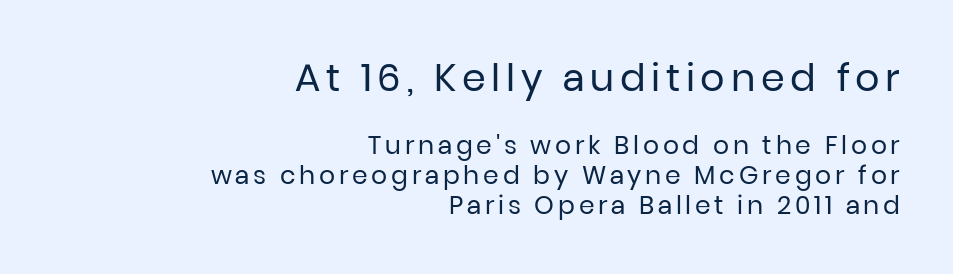
Q: Is the text bold? A: No.
Q: Is the text italic (slanted)? A: No, it is upright.
Q: Is the typeface a serif or a sans-serif typeface? A: Sans-serif.
Q: Is the text underlined? A: No.
Q: How is the paragraph aligned? A: Right-aligned.
Q: Which block of text is set in a larger size, the first (top) or the second (bottom)? A: The first (top) one.
Q: Width (condensed, normal, or wide)? A: Normal.
Q: Stroke contrast? A: Low.
Q: x-height? A: Medium.
Q: Monospaced? A: No.
